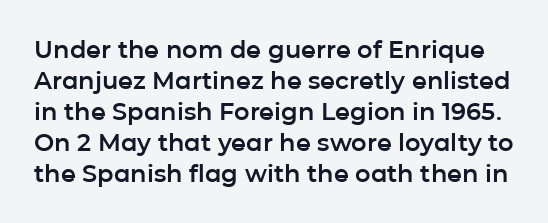
Q: Is the text italic (slanted)? A: No, it is upright.
Q: Is the text underlined? A: No.
Q: Is the spacing between letters normal or unusually wide? A: Normal.
Q: Is the spacing between lines tight, normal or loose? A: Normal.
